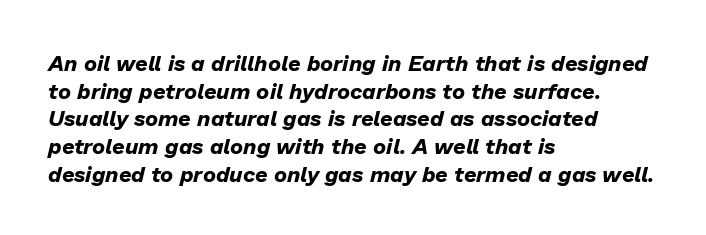
The image shows 22 px bold type, italic (leaning right); set left-aligned, normal line spacing (1.26x), normal letter spacing, not underlined.
